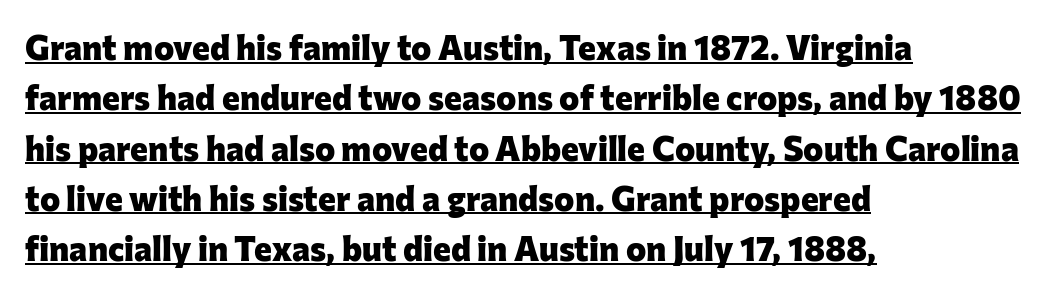
The image shows 34 px heavy sans-serif type, upright; set left-aligned, normal line spacing (1.48x), normal letter spacing, underlined; low stroke contrast and a medium x-height.
